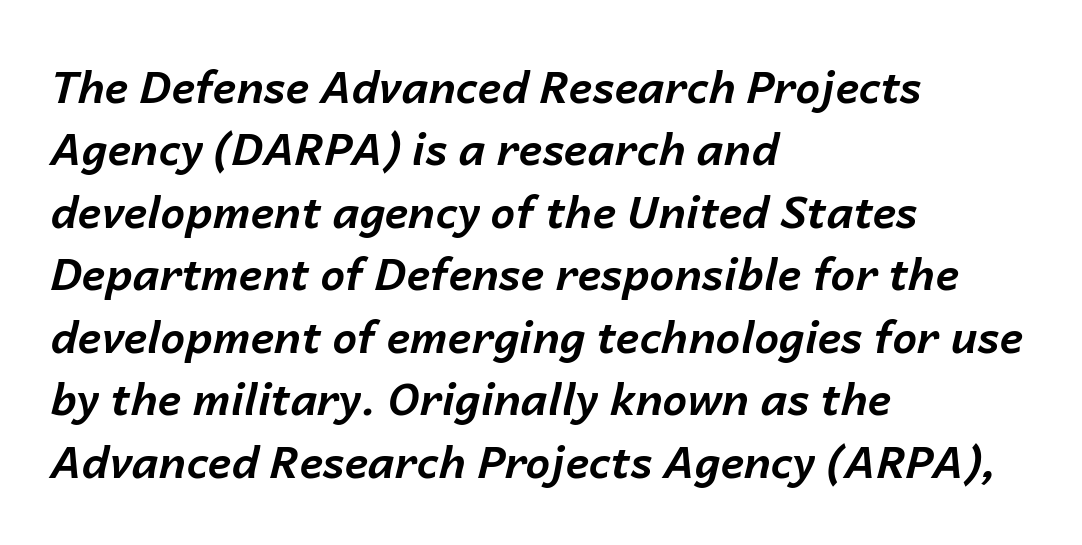
Q: Is the text bold? A: Yes.
Q: Is the text italic (slanted)? A: Yes, it leans right by about 14 degrees.
Q: Is the text underlined? A: No.
Q: How is the paragraph aligned? A: Left-aligned.
Q: Is the spacing between letters normal or unusually wide? A: Normal.
Q: Is the spacing between lines tight, normal or loose? A: Normal.
Q: Width (condensed, normal, or wide)? A: Normal.
Q: Stroke contrast? A: Low.
Q: x-height? A: Medium.
Q: Monospaced? A: No.
